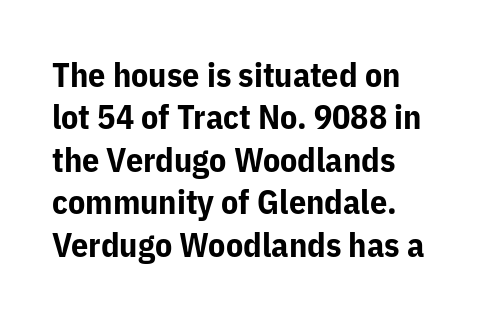
Q: Is the text bold? A: Yes.
Q: Is the text italic (slanted)? A: No, it is upright.
Q: Is the typeface a serif or a sans-serif typeface? A: Sans-serif.
Q: Is the text underlined? A: No.
Q: How is the paragraph aligned? A: Left-aligned.
Q: Is the spacing between letters normal or unusually wide? A: Normal.
Q: Is the spacing between lines tight, normal or loose? A: Normal.
Q: Width (condensed, normal, or wide)? A: Normal.
Q: Stroke contrast? A: Low.
Q: x-height? A: Medium.
Q: Monospaced? A: No.
